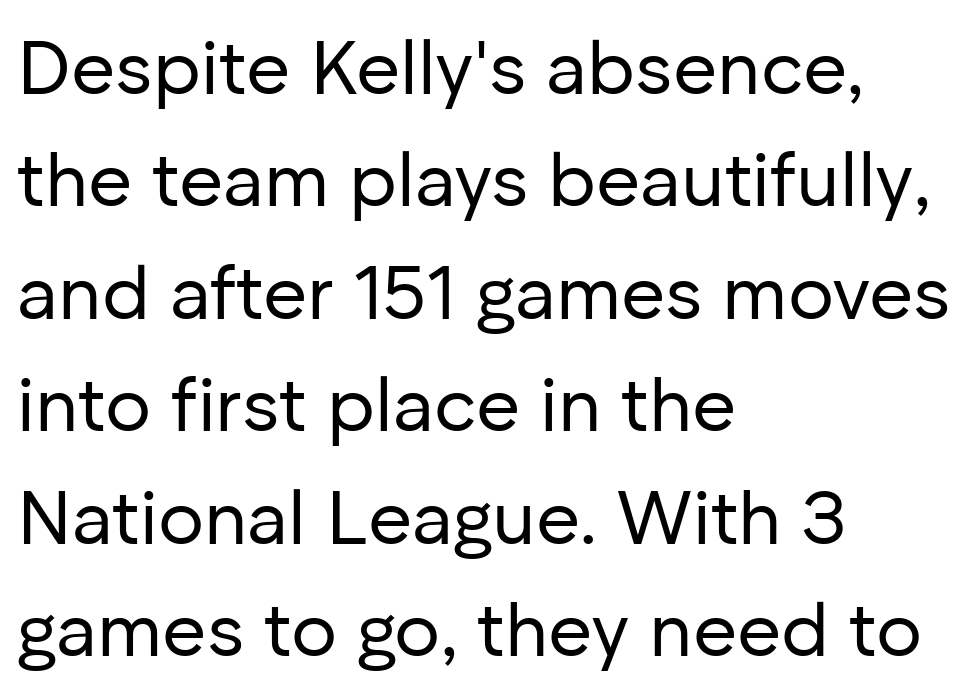
This sample is left-justified, so line endings fall wherever the words run out. Ascenders rise straight up at ninety degrees. This is not heavy type; no bold has been used. This sample uses plain, unmodified letter spacing. Proportional: the letters do not fall into vertical columns.
